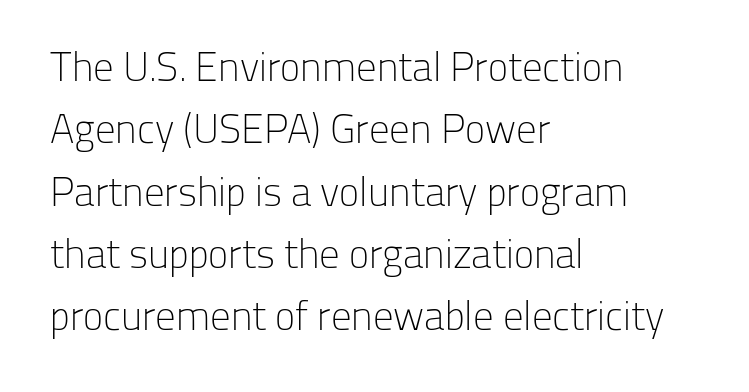
The image shows 41 px light sans-serif type, upright; set left-aligned, normal line spacing (1.52x), normal letter spacing, not underlined; low stroke contrast and a medium x-height.
